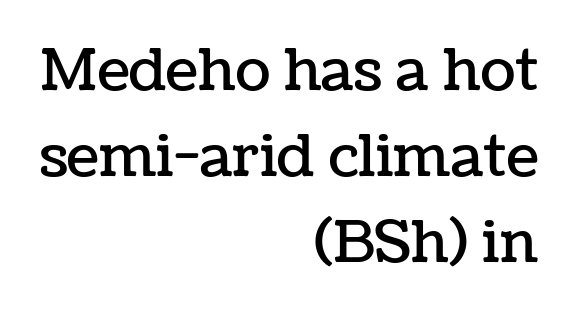
Q: Is the text italic (slanted)? A: No, it is upright.
Q: Is the text underlined? A: No.
Q: How is the paragraph aligned? A: Right-aligned.
Q: Is the spacing between letters normal or unusually wide? A: Normal.
Q: Is the spacing between lines tight, normal or loose? A: Normal.
Q: Width (condensed, normal, or wide)? A: Normal.
Q: Stroke contrast? A: Low.
Q: x-height? A: Medium.
Q: Monospaced? A: No.
